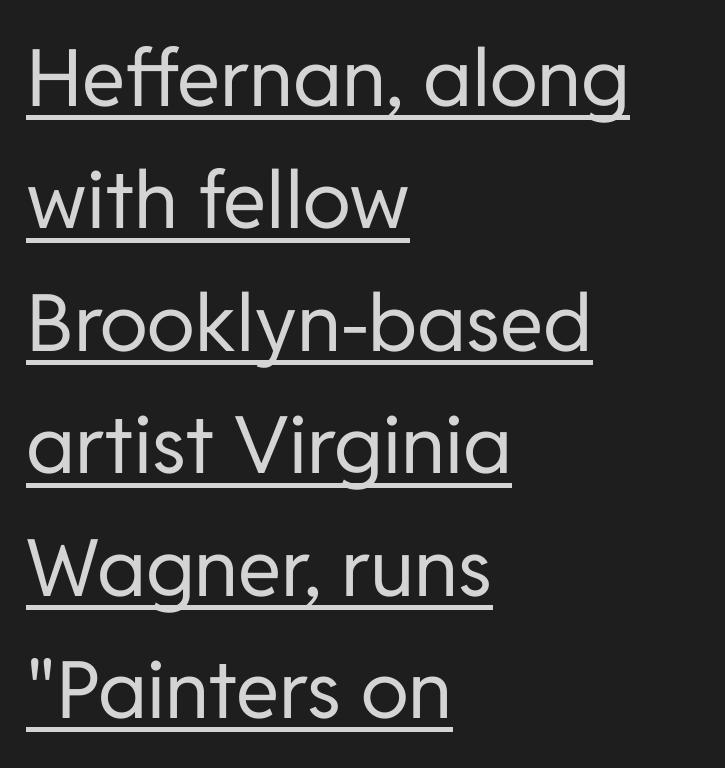
The image shows 79 px regular-weight sans-serif type, upright; set left-aligned, normal line spacing (1.55x), normal letter spacing, underlined; low stroke contrast and a medium x-height.
